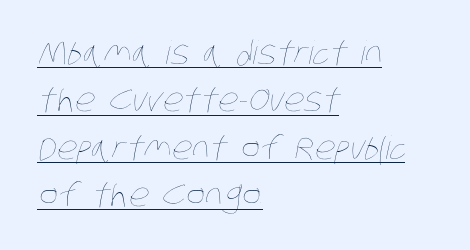
Q: Is the text bold? A: No.
Q: Is the text underlined? A: Yes.
Q: How is the paragraph aligned? A: Left-aligned.
Q: Is the spacing between letters normal or unusually wide? A: Normal.
Q: Is the spacing between lines tight, normal or loose? A: Normal.
Q: Width (condensed, normal, or wide)? A: Condensed.
Q: Stroke contrast? A: Low.
Q: x-height? A: Large.
Q: Monospaced? A: No.
